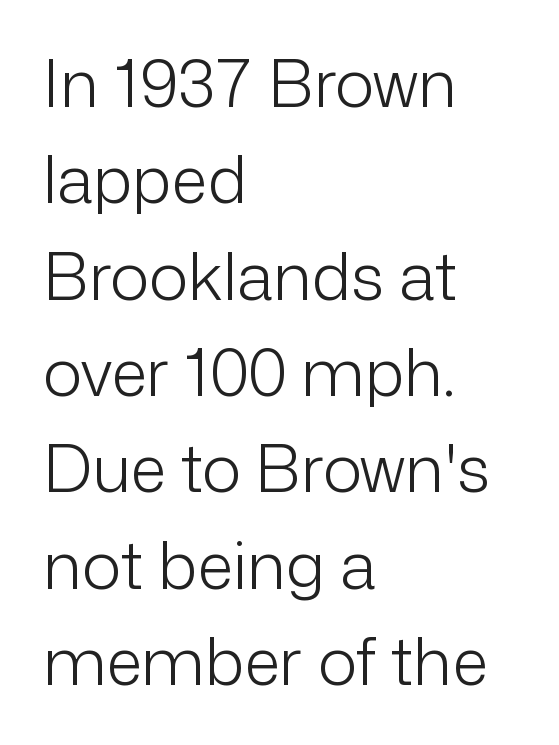
The image shows 66 px light sans-serif type, upright; set left-aligned, normal line spacing (1.46x), normal letter spacing, not underlined; low stroke contrast and a medium x-height.
